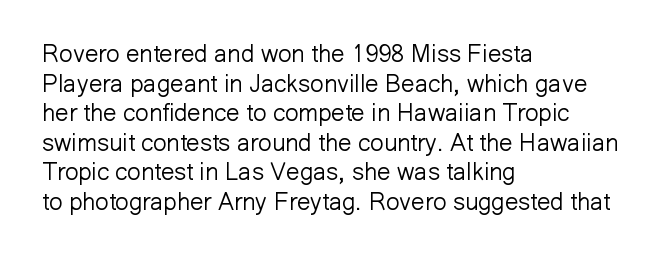
Q: Is the text bold? A: No.
Q: Is the text italic (slanted)? A: No, it is upright.
Q: Is the text underlined? A: No.
Q: How is the paragraph aligned? A: Left-aligned.
Q: Is the spacing between letters normal or unusually wide? A: Normal.
